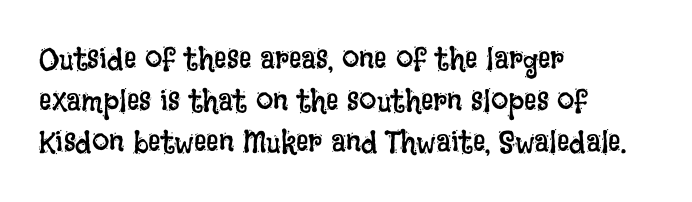
The image shows 31 px regular-weight, condensed type, upright; set left-aligned, normal line spacing (1.34x), normal letter spacing, not underlined; low stroke contrast and a large x-height.
